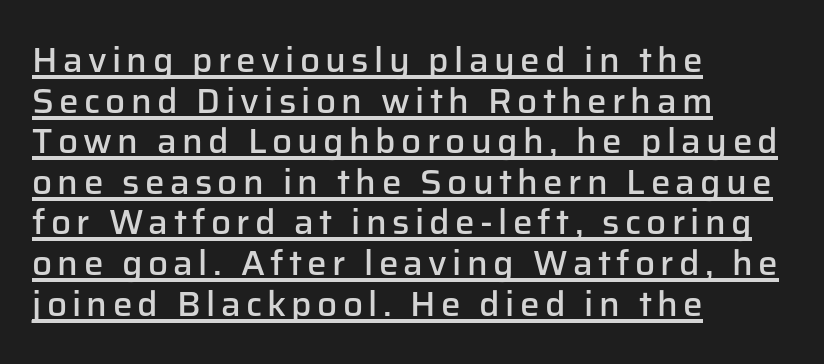
Q: Is the text bold? A: Semi-bold.
Q: Is the text italic (slanted)? A: No, it is upright.
Q: Is the typeface a serif or a sans-serif typeface? A: Sans-serif.
Q: Is the text underlined? A: Yes.
Q: How is the paragraph aligned? A: Left-aligned.
Q: Width (condensed, normal, or wide)? A: Normal.
Q: Stroke contrast? A: Low.
Q: x-height? A: Medium.
Q: Monospaced? A: No.
